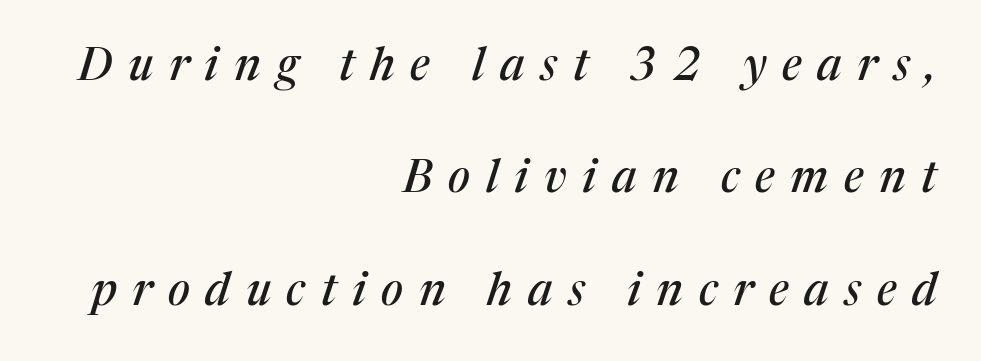
{"serif": "yes", "italic": "yes", "lean": "right", "slant_degrees": 17, "width": "normal", "stroke_contrast": "medium", "x_height": "medium", "monospaced": "no", "underline": "no", "align": "right", "line_spacing": "loose", "line_spacing_ratio": 2.5, "letter_spacing": "wide", "letter_spacing_em": 0.35, "glyph_px": 45}
